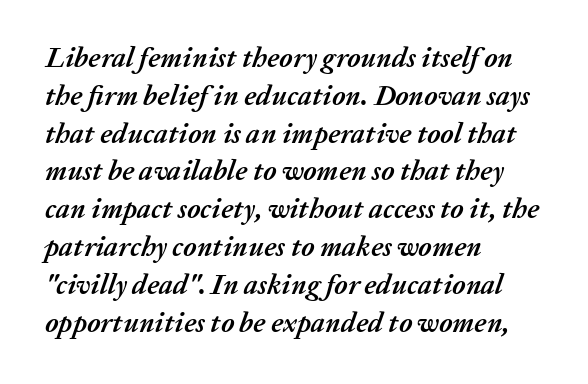
{"italic": "yes", "lean": "right", "slant_degrees": 20, "bold": "yes", "weight": "semibold", "width": "normal", "stroke_contrast": "medium", "x_height": "medium", "monospaced": "no", "underline": "no", "align": "left", "line_spacing": "normal", "line_spacing_ratio": 1.35, "letter_spacing": "normal", "letter_spacing_em": 0.0, "glyph_px": 28}
